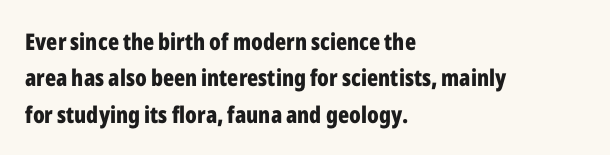
The text block is weighted toward the left margin, trailing off unevenly rightward. These lines carry a lot of weight — the face is fully bold. The letters stand upright; this is a roman face. Each row of text sits above clean, open space. This rendering leaves character spacing at its baseline value.
